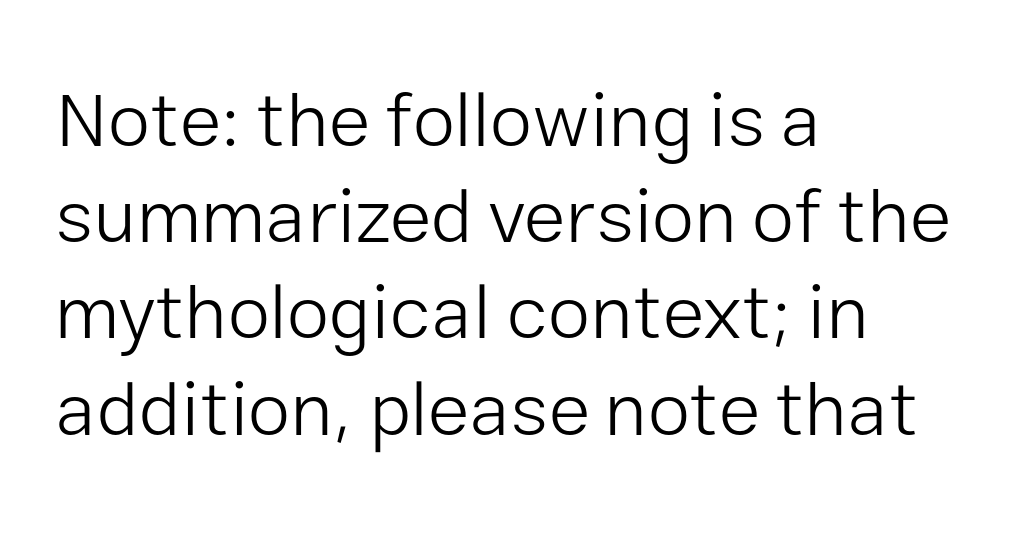
Q: Is the text bold? A: No.
Q: Is the text italic (slanted)? A: No, it is upright.
Q: Is the typeface a serif or a sans-serif typeface? A: Sans-serif.
Q: Is the text underlined? A: No.
Q: How is the paragraph aligned? A: Left-aligned.
Q: Is the spacing between letters normal or unusually wide? A: Normal.
Q: Is the spacing between lines tight, normal or loose? A: Normal.
Q: Width (condensed, normal, or wide)? A: Normal.
Q: Stroke contrast? A: Low.
Q: x-height? A: Medium.
Q: Monospaced? A: No.
